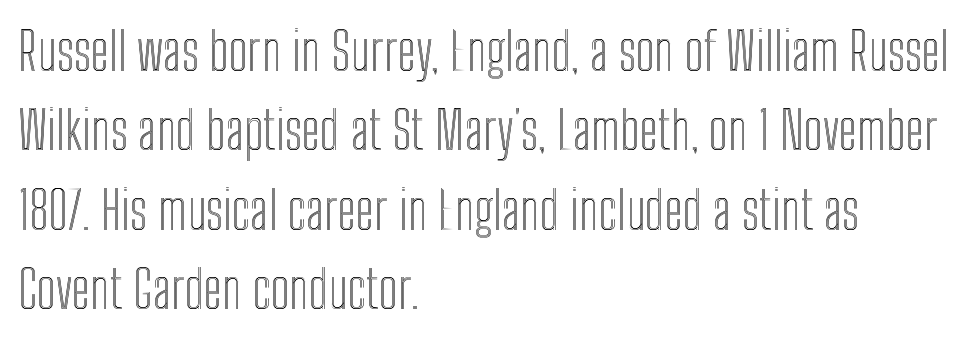
The image shows 53 px condensed type, upright; set left-aligned, normal line spacing (1.5x), normal letter spacing, not underlined; a medium x-height.
